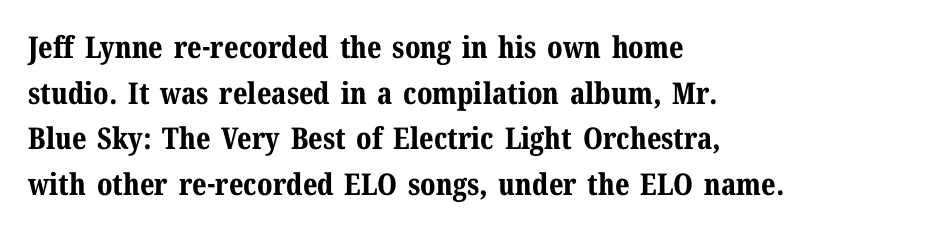
Spacing verdict: proportional, widths tailored to each character. Compared with typical body copy, the letter spacing here is the same. No word sits above an underline. Short and long lines alike share a common starting point at left. This is roman type, the default non-slanted kind. Caption: bold face, heavy strokes.
